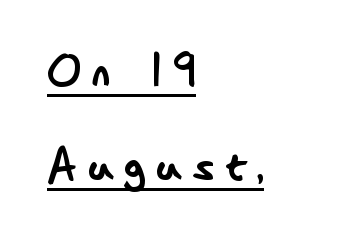
Vertical stems look standard width or narrower in stroke. Think of a printed novel: that variable character pitch is what you see here. These lines were composed using upright roman letters. Observe the absence of serifs on each vertical stroke in this sample. The compositor pushed each line to the left boundary. The specimen includes a rule beneath the text block's lines.
